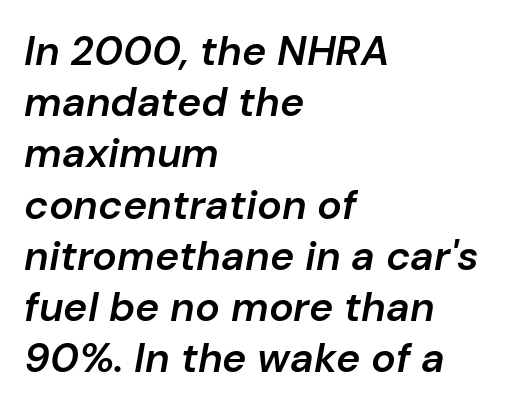
The image shows 41 px semibold type, italic (leaning right); set left-aligned, normal line spacing (1.25x), normal letter spacing, not underlined; low stroke contrast and a medium x-height.
